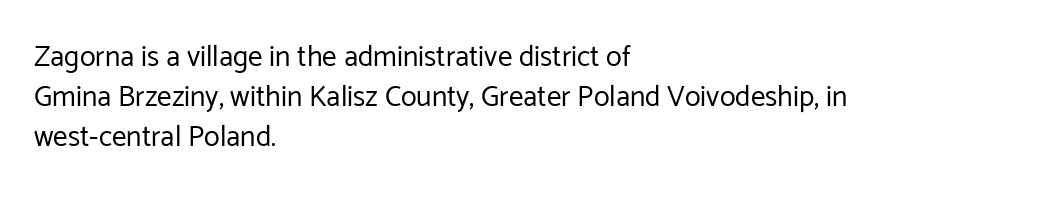
The image shows 29 px regular-weight sans-serif type, upright; set left-aligned, normal line spacing (1.38x), normal letter spacing, not underlined; low stroke contrast and a medium x-height.
